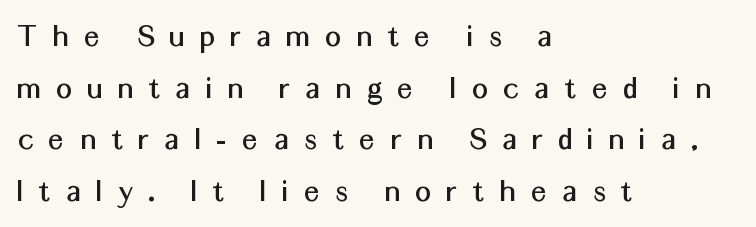
{"serif": "no", "italic": "no", "width": "normal", "stroke_contrast": "medium", "x_height": "medium", "monospaced": "no", "underline": "no", "align": "left", "line_spacing": "normal", "line_spacing_ratio": 1.52, "letter_spacing": "wide", "letter_spacing_em": 0.47, "glyph_px": 34}
